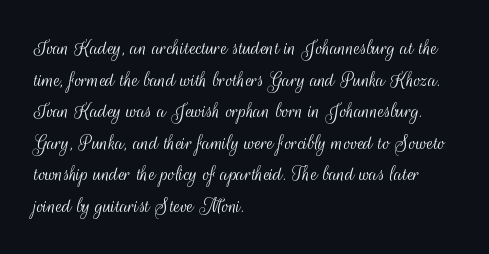
{"bold": "no", "underline": "no", "align": "left", "line_spacing": "normal", "line_spacing_ratio": 1.37, "letter_spacing": "normal", "letter_spacing_em": 0.0, "glyph_px": 23}
